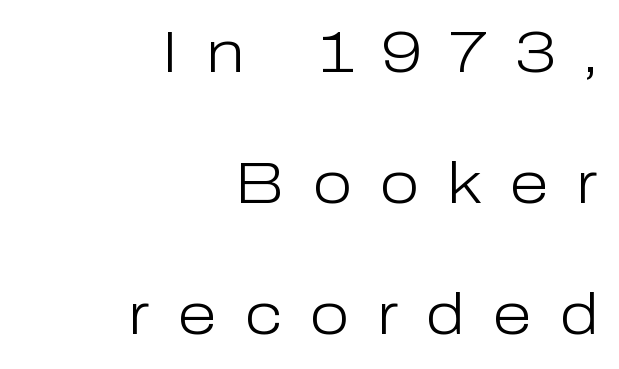
The image shows 58 px light sans-serif type, upright; set right-aligned, loose line spacing (2.26x), unusually wide letter spacing (+0.47 em), not underlined; low stroke contrast and a medium x-height.
